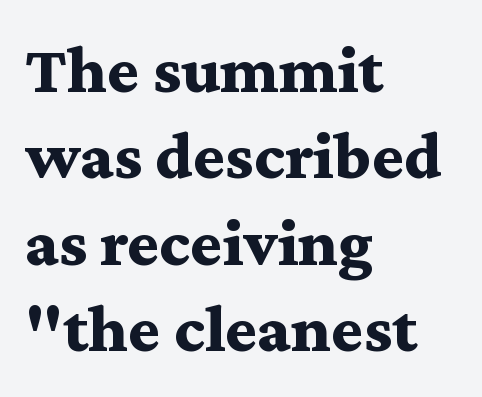
The image shows 68 px bold, wide serif type, upright; set left-aligned, normal line spacing (1.27x), normal letter spacing, not underlined; medium stroke contrast and a medium x-height.
